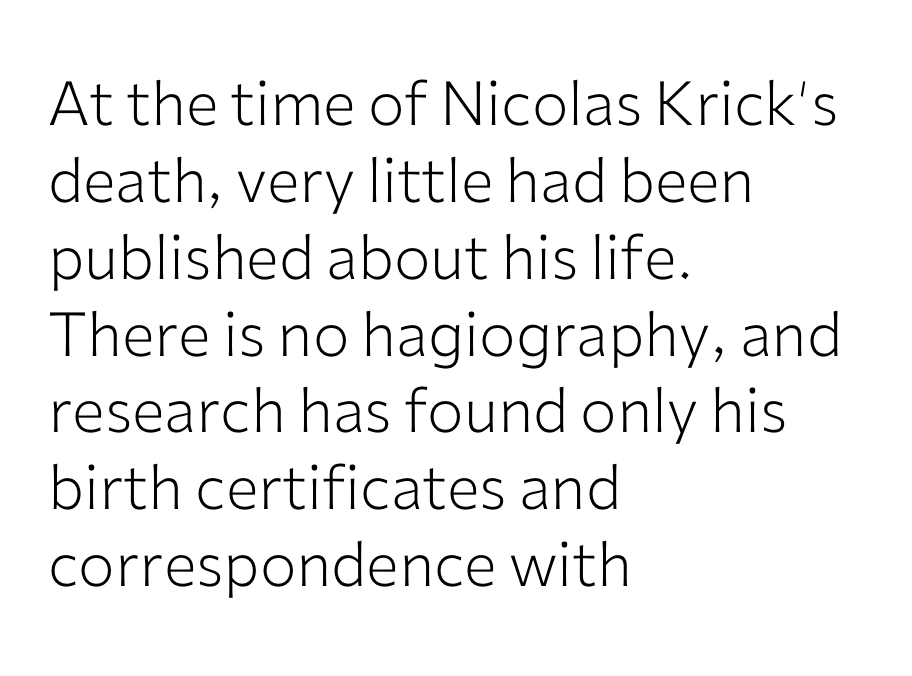
The image shows 61 px light sans-serif type, upright; set left-aligned, normal line spacing (1.26x), normal letter spacing, not underlined; low stroke contrast and a medium x-height.
